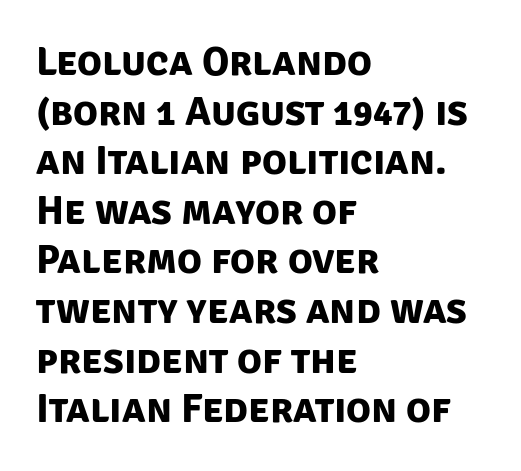
Beneath every word, the page is bare. Every letter is thick-stroked: bold, no question. Varying glyph widths throughout — classic text-font behaviour. Every row of glyphs begins at an identical x-position on the left. In terms of letterform style, serifs are entirely absent. Characters follow at the spacing the type designer built in.
